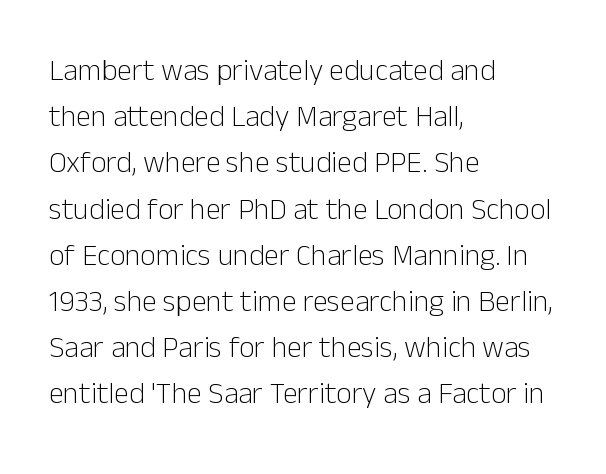
Reading down the block, your eye returns to a fixed left position each line. Examine the stroke ends and you'll find no serifs. The weight tops out at a normal text grade. Regular leading. Standard letterfit; no display-style spreading of the glyphs. Nobody drew a line under any word here.
